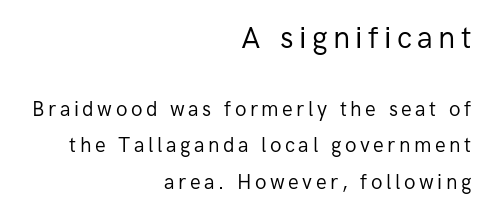
The image shows 30 px regular-weight sans-serif type, upright; set right-aligned, line spacing 1.81x, not underlined; the first (top) block is 1.5x larger; low stroke contrast and a medium x-height.
